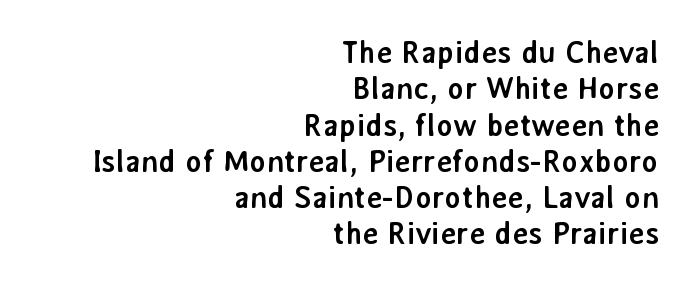
{"serif": "no", "italic": "no", "bold": "yes", "weight": "semibold", "width": "normal", "stroke_contrast": "low", "x_height": "medium", "monospaced": "no", "underline": "no", "align": "right", "line_spacing_ratio": 1.17, "letter_spacing": "normal", "letter_spacing_em": 0.0, "glyph_px": 31}
